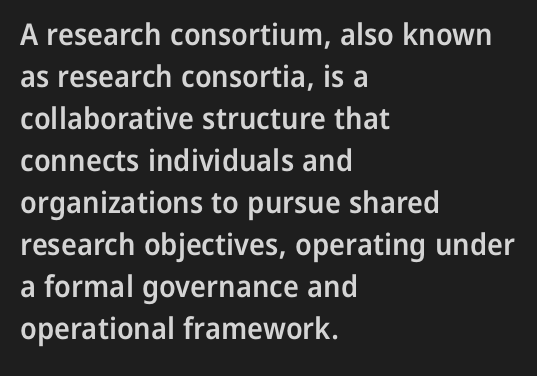
{"serif": "no", "italic": "no", "bold": "semi", "weight": "semibold", "width": "normal", "stroke_contrast": "low", "x_height": "medium", "monospaced": "no", "underline": "no", "align": "left", "line_spacing": "normal", "line_spacing_ratio": 1.4, "letter_spacing": "normal", "letter_spacing_em": 0.0, "glyph_px": 30}
